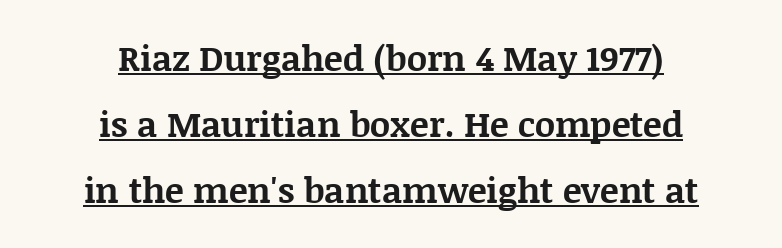
The image shows 35 px bold serif type, upright; set centered, line spacing 1.89x, normal letter spacing, underlined; medium stroke contrast and a large x-height.
